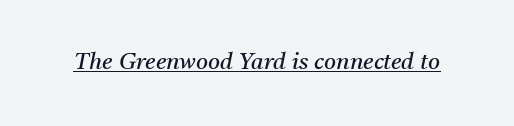
The image shows 23 px text type, italic (leaning right); set normal letter spacing, underlined.
